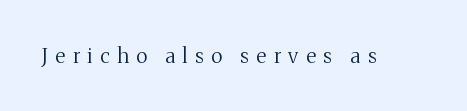
{"italic": "no", "bold": "no", "underline": "no", "letter_spacing": "wide", "letter_spacing_em": 0.36, "glyph_px": 21}
